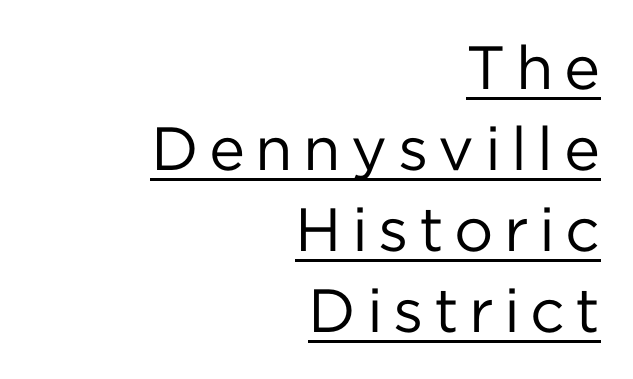
Q: Is the text bold? A: No.
Q: Is the text italic (slanted)? A: No, it is upright.
Q: Is the typeface a serif or a sans-serif typeface? A: Sans-serif.
Q: Is the text underlined? A: Yes.
Q: How is the paragraph aligned? A: Right-aligned.
Q: Is the spacing between lines tight, normal or loose? A: Normal.
Q: Width (condensed, normal, or wide)? A: Normal.
Q: Stroke contrast? A: Low.
Q: x-height? A: Medium.
Q: Monospaced? A: No.
